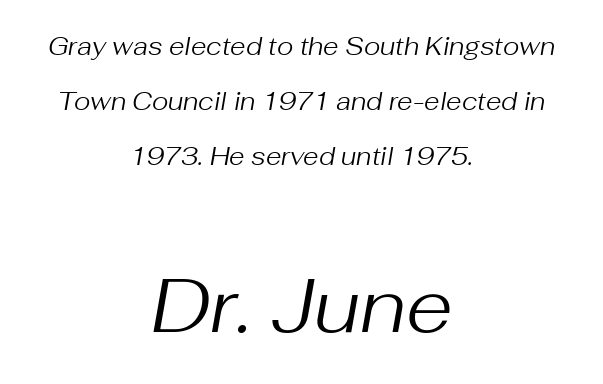
A typesetter would call this zero additional tracking. Whoever set this made the second block the dominant, larger element. Both edges are ragged and mirror each other, which tells us the setting is centered. Heft: none added — not bold.
